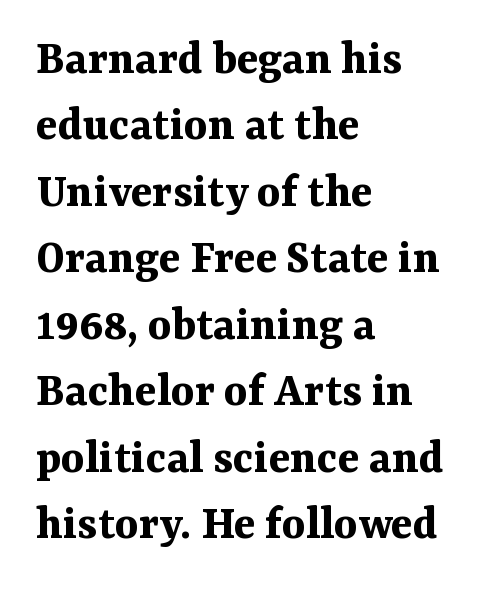
Q: Is the text bold? A: Yes.
Q: Is the text italic (slanted)? A: No, it is upright.
Q: Is the typeface a serif or a sans-serif typeface? A: Serif.
Q: Is the text underlined? A: No.
Q: How is the paragraph aligned? A: Left-aligned.
Q: Is the spacing between letters normal or unusually wide? A: Normal.
Q: Is the spacing between lines tight, normal or loose? A: Normal.
Q: Width (condensed, normal, or wide)? A: Normal.
Q: Stroke contrast? A: Medium.
Q: x-height? A: Medium.
Q: Monospaced? A: No.
